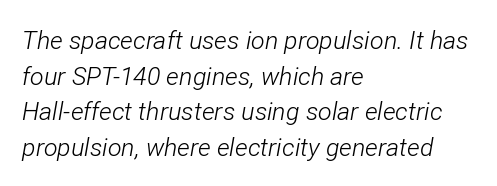
Q: Is the text bold? A: No.
Q: Is the text italic (slanted)? A: Yes, it leans right by about 12 degrees.
Q: Is the text underlined? A: No.
Q: How is the paragraph aligned? A: Left-aligned.
Q: Is the spacing between letters normal or unusually wide? A: Normal.
Q: Is the spacing between lines tight, normal or loose? A: Normal.
